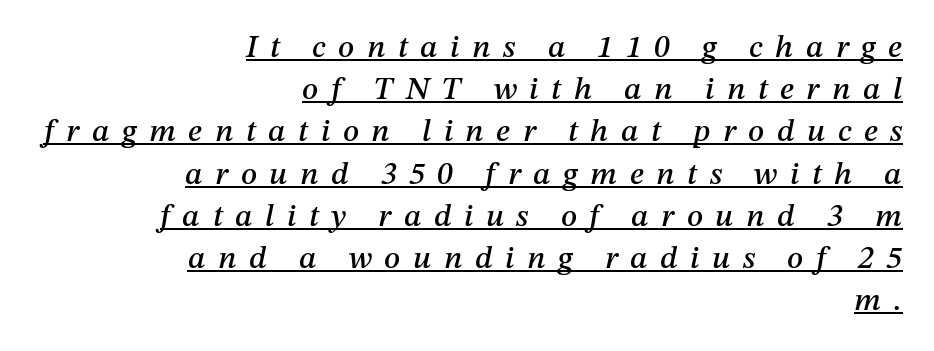
{"italic": "yes", "lean": "right", "slant_degrees": 12, "width": "normal", "stroke_contrast": "medium", "x_height": "medium", "monospaced": "no", "underline": "yes", "align": "right", "line_spacing": "normal", "line_spacing_ratio": 1.32, "letter_spacing": "wide", "letter_spacing_em": 0.39, "glyph_px": 32}
